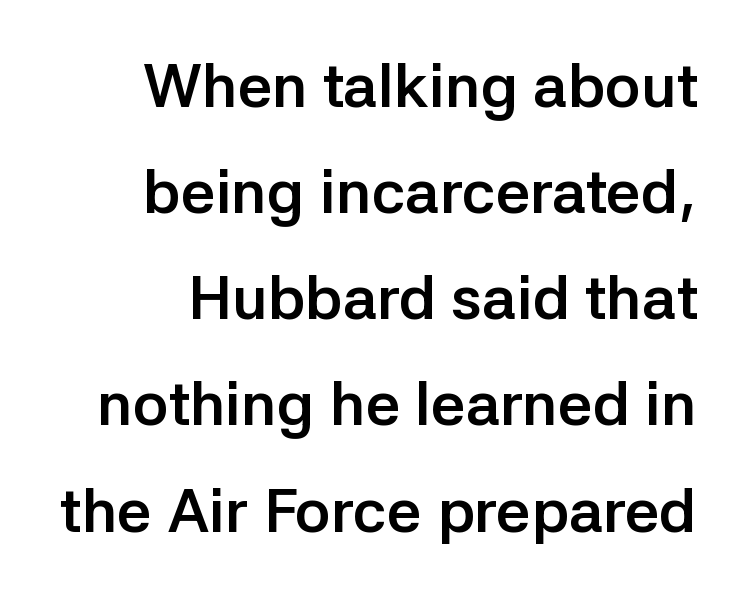
Q: Is the text bold? A: Yes.
Q: Is the text italic (slanted)? A: No, it is upright.
Q: Is the typeface a serif or a sans-serif typeface? A: Sans-serif.
Q: Is the text underlined? A: No.
Q: Is the spacing between letters normal or unusually wide? A: Normal.
Q: Width (condensed, normal, or wide)? A: Normal.
Q: Stroke contrast? A: Low.
Q: x-height? A: Medium.
Q: Monospaced? A: No.
